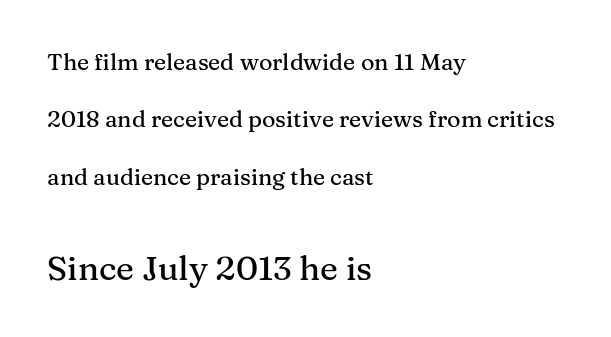
Unlike italic type, these characters show no tilt at all. Quick note: underline off. If you drew a ruler down the left edge, every line would touch it. Note the varied advance widths — an 'i' is clearly narrower than an 'm'. Font category for this specimen: serif. These lines keep a tight, regular rhythm from letter to letter.
